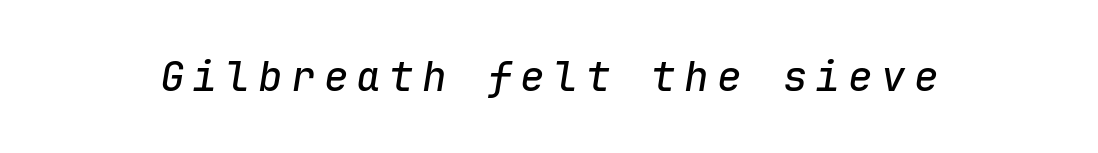
The image shows 41 px text type, italic (leaning right), monospaced; set unusually wide letter spacing (+0.2 em), not underlined; low stroke contrast and a medium x-height.
